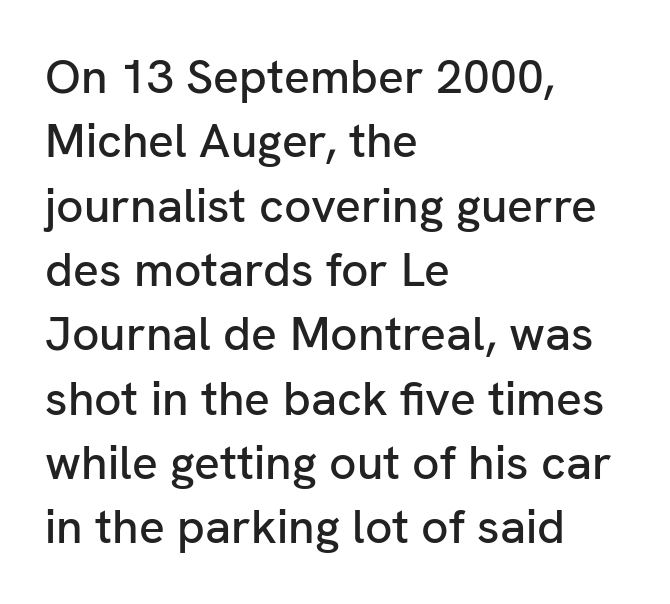
The image shows 48 px sans-serif type, upright; set left-aligned, normal line spacing (1.34x), normal letter spacing, not underlined; low stroke contrast and a medium x-height.
